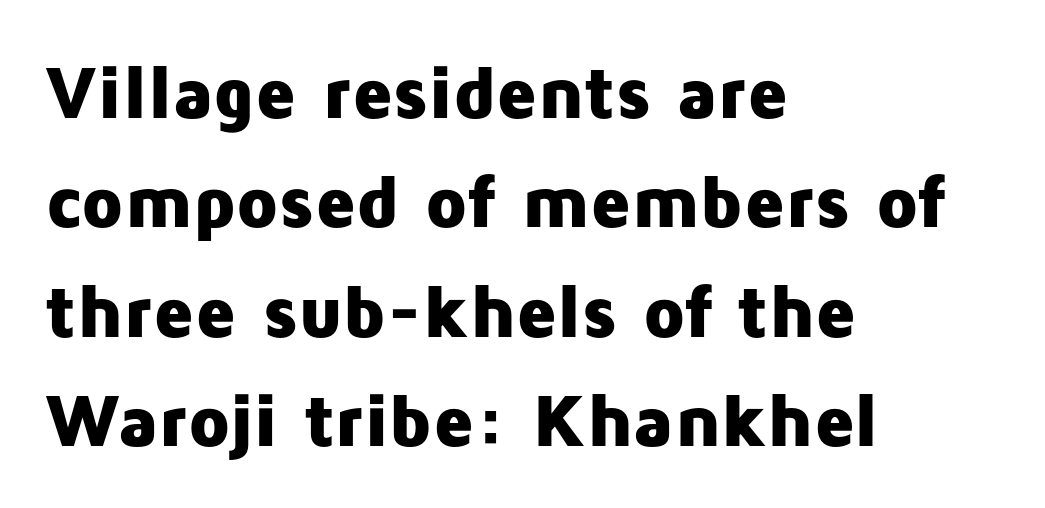
Q: Is the text bold? A: Yes.
Q: Is the text italic (slanted)? A: No, it is upright.
Q: Is the typeface a serif or a sans-serif typeface? A: Sans-serif.
Q: Is the text underlined? A: No.
Q: How is the paragraph aligned? A: Left-aligned.
Q: Is the spacing between letters normal or unusually wide? A: Normal.
Q: Is the spacing between lines tight, normal or loose? A: Normal.
Q: Width (condensed, normal, or wide)? A: Normal.
Q: Stroke contrast? A: Low.
Q: x-height? A: Medium.
Q: Monospaced? A: No.
